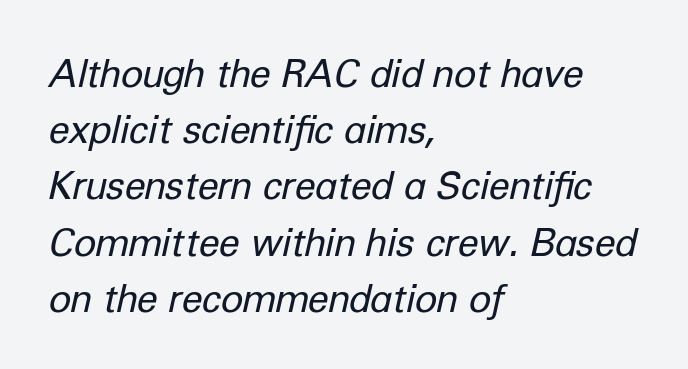
Compared with a typical body face, this is equally light or lighter still. The space beneath each line is pristine and unruled. Honestly, the letter spacing is just normal — you wouldn't notice it. Italic? Definitely — the glyphs are oblique. Horizontal alignment here is leftward, the default for most running prose. Think of a printed novel: that variable character pitch is what you see here.
